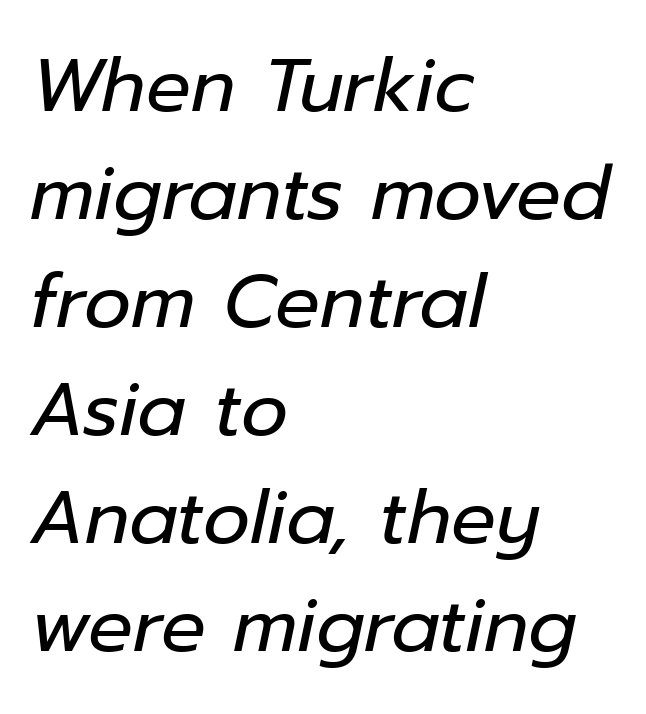
Q: Is the text bold? A: No.
Q: Is the text italic (slanted)? A: Yes, it leans right by about 12 degrees.
Q: Is the text underlined? A: No.
Q: How is the paragraph aligned? A: Left-aligned.
Q: Is the spacing between letters normal or unusually wide? A: Normal.
Q: Is the spacing between lines tight, normal or loose? A: Normal.
Q: Width (condensed, normal, or wide)? A: Normal.
Q: Stroke contrast? A: Low.
Q: x-height? A: Medium.
Q: Monospaced? A: No.
